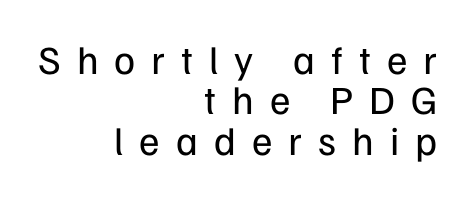
The image shows 40 px regular-weight sans-serif type, upright; set right-aligned, tight line spacing (1.01x), unusually wide letter spacing (+0.4 em), not underlined; low stroke contrast and a medium x-height.
